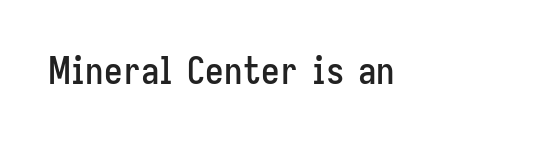
The image shows 37 px condensed sans-serif type, upright; set normal letter spacing, not underlined; low stroke contrast and a medium x-height.
